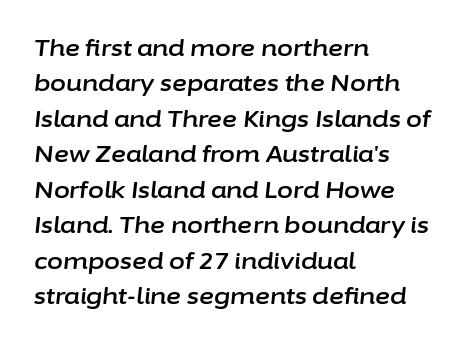
{"italic": "yes", "lean": "right", "slant_degrees": 6, "underline": "no", "align": "left", "line_spacing": "normal", "line_spacing_ratio": 1.54, "letter_spacing": "normal", "letter_spacing_em": 0.0, "glyph_px": 23}
